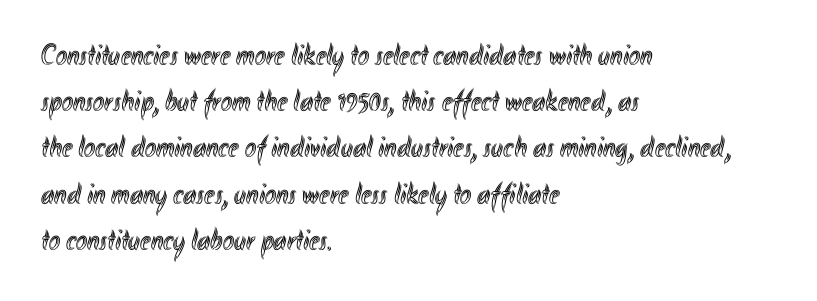
The image shows 30 px condensed type; set left-aligned, normal line spacing (1.54x), normal letter spacing, not underlined; a small x-height.
